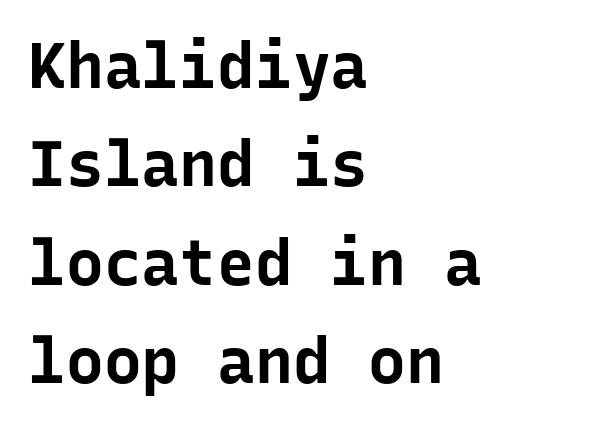
The image shows 63 px bold sans-serif type, upright, monospaced; set left-aligned, normal line spacing (1.56x), normal letter spacing, not underlined; low stroke contrast and a medium x-height.
